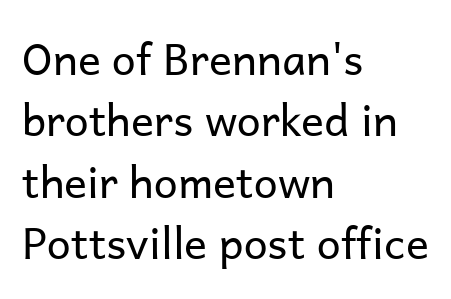
The letters advance in unequal steps, a hallmark of proportional type. When letters stand straight like this, we call the style roman or upright. The line-height multiplier appears to be the usual default. You could call the tracking neutral — neither tight nor loose. Unlike a traditional serif, this face leaves its strokes unadorned.
